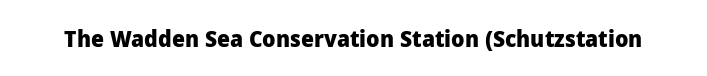
{"italic": "no", "bold": "yes", "underline": "no", "letter_spacing": "normal", "letter_spacing_em": 0.0, "glyph_px": 23}
